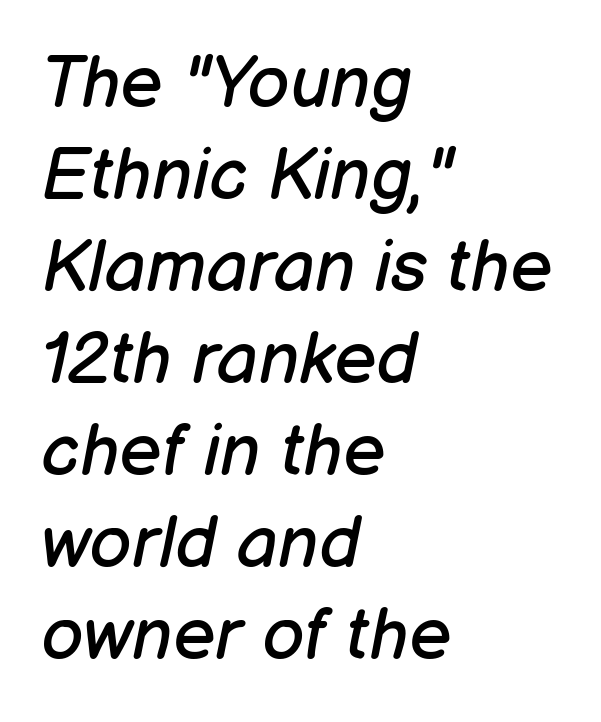
Q: Is the text bold? A: No.
Q: Is the text italic (slanted)? A: Yes, it leans right by about 12 degrees.
Q: Is the text underlined? A: No.
Q: How is the paragraph aligned? A: Left-aligned.
Q: Is the spacing between letters normal or unusually wide? A: Normal.
Q: Is the spacing between lines tight, normal or loose? A: Normal.
Q: Width (condensed, normal, or wide)? A: Normal.
Q: Stroke contrast? A: Low.
Q: x-height? A: Medium.
Q: Monospaced? A: No.
